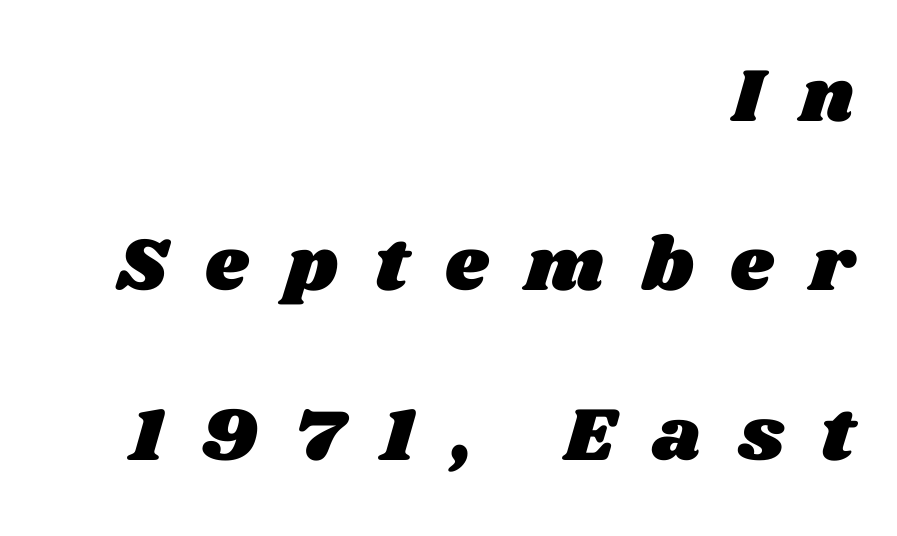
The gap between lines stays unmarked. Honestly, the rows look like they've been pulled way apart. Varying glyph widths throughout — classic text-font behaviour. A typesetter would call this heavily tracked-out type.
